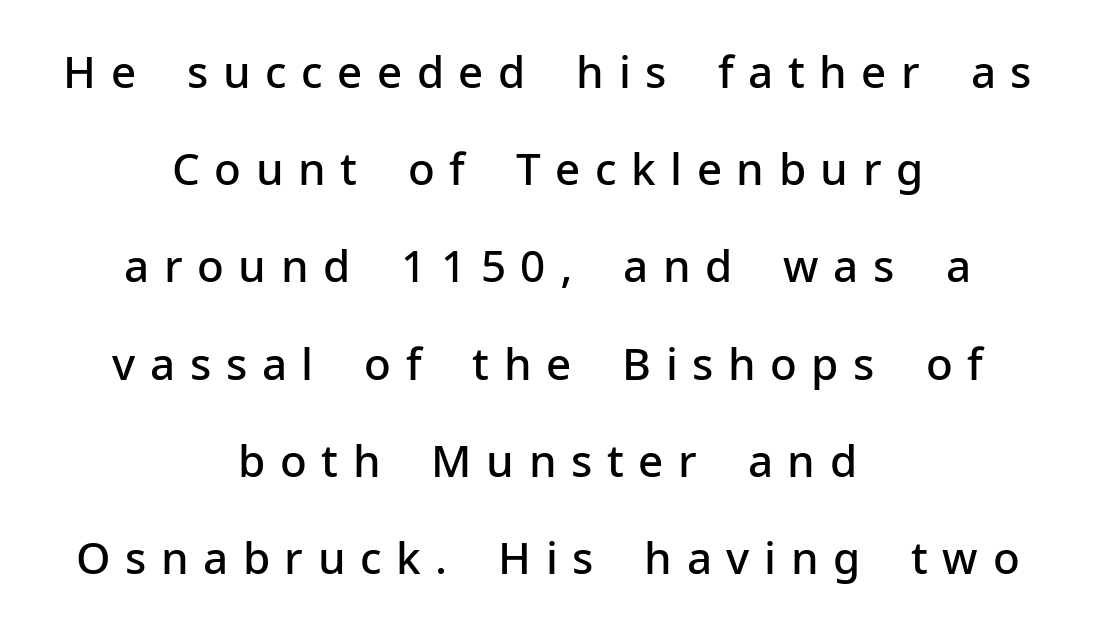
Q: Is the text bold? A: Semi-bold.
Q: Is the text italic (slanted)? A: No, it is upright.
Q: Is the typeface a serif or a sans-serif typeface? A: Sans-serif.
Q: Is the text underlined? A: No.
Q: How is the paragraph aligned? A: Centered.
Q: Is the spacing between letters normal or unusually wide? A: Unusually wide.
Q: Is the spacing between lines tight, normal or loose? A: Loose.
Q: Width (condensed, normal, or wide)? A: Normal.
Q: Stroke contrast? A: Low.
Q: x-height? A: Medium.
Q: Monospaced? A: No.
